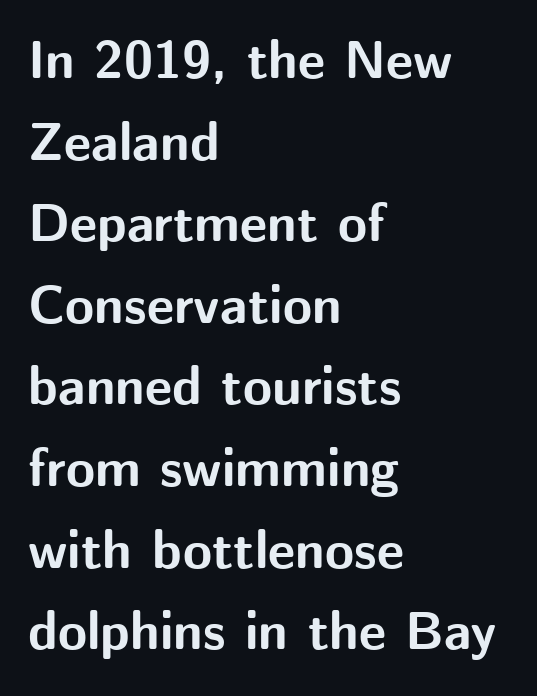
The image shows 53 px bold sans-serif type, upright; set left-aligned, normal line spacing (1.54x), normal letter spacing, not underlined; medium stroke contrast and a medium x-height.
